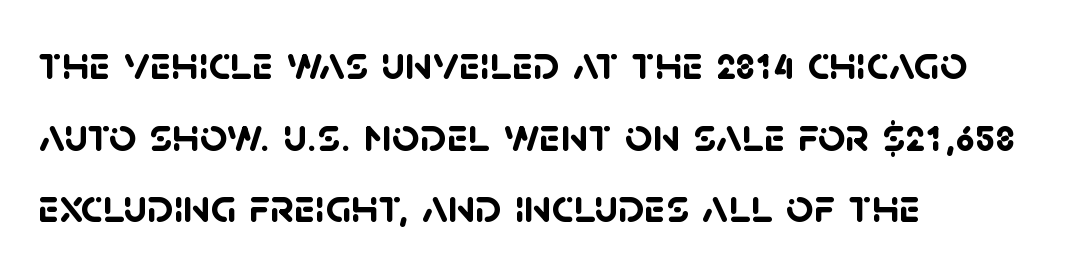
{"serif": "no", "bold": "yes", "weight": "semibold", "width": "normal", "stroke_contrast": "low", "x_height": "large", "monospaced": "no", "underline": "no", "align": "left", "line_spacing": "normal", "line_spacing_ratio": 1.49, "letter_spacing": "normal", "letter_spacing_em": 0.0, "glyph_px": 48}
